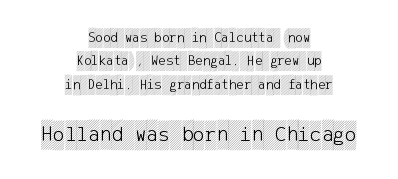
The lettering stays uniformly vertical, giving the passage a roman look. Is the lower block the larger one? Yes — the lower block carries the bigger type. Regarding leading, the lines here are spaced in the standard way. Lines of text with bare space underneath. The horizontal fit of the characters is conventional and even. Does the copy run flush right? No — it is centered line by line.
